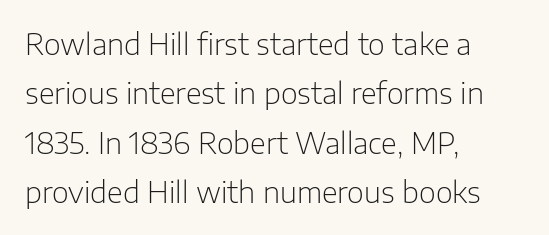
These lines are rendered in a variable-pitch font. Heft: none added — not bold. Students, note that the glyphs here touch the page at normal intervals. It's the straight-up-and-down kind of type. Any mark beneath the type? The region is blank.
